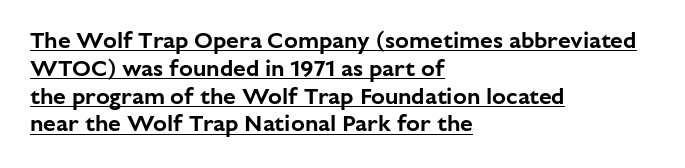
Between one letter and the next there's only the usual sliver of space. The text block is weighted toward the left margin, trailing off unevenly rightward. The words here are underlined. The font's upright variant was chosen for this text.
